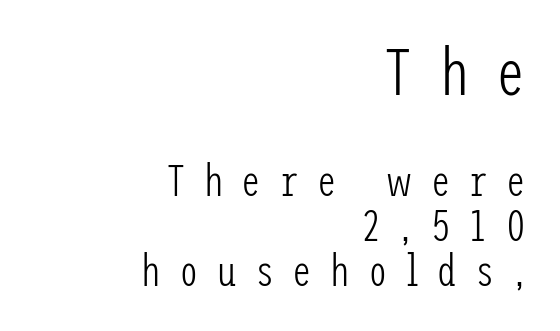
{"serif": "no", "italic": "no", "bold": "no", "weight": "light", "width": "condensed", "stroke_contrast": "low", "x_height": "medium", "underline": "no", "align": "right", "line_spacing": "tight", "line_spacing_ratio": 1.03, "letter_spacing": "wide", "letter_spacing_em": 0.41, "larger_block": "first", "size_ratio": 1.5, "glyph_px": 66}
